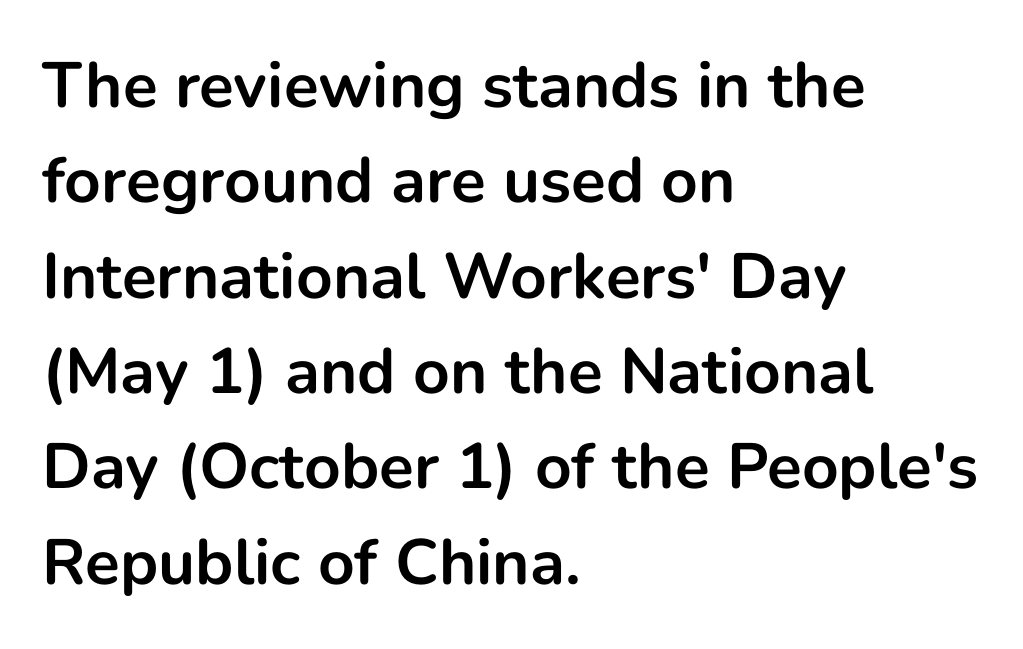
The image shows 64 px bold sans-serif type, upright; set left-aligned, normal line spacing (1.49x), normal letter spacing, not underlined; low stroke contrast and a medium x-height.
